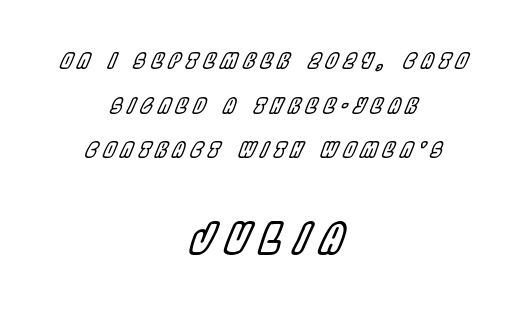
The image shows 42 px condensed type, italic (leaning right); set centered, loose line spacing (2.12x), unusually wide letter spacing (+0.27 em), not underlined; the second (bottom) block is 2.0x larger; a large x-height.
